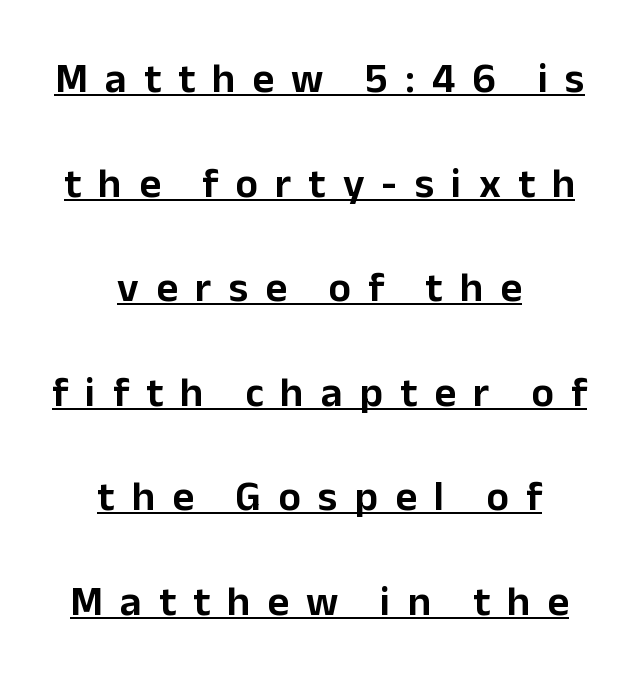
Q: Is the text italic (slanted)? A: No, it is upright.
Q: Is the typeface a serif or a sans-serif typeface? A: Sans-serif.
Q: Is the text underlined? A: Yes.
Q: How is the paragraph aligned? A: Centered.
Q: Is the spacing between letters normal or unusually wide? A: Unusually wide.
Q: Is the spacing between lines tight, normal or loose? A: Loose.
Q: Width (condensed, normal, or wide)? A: Normal.
Q: Stroke contrast? A: Low.
Q: x-height? A: Medium.
Q: Monospaced? A: No.
